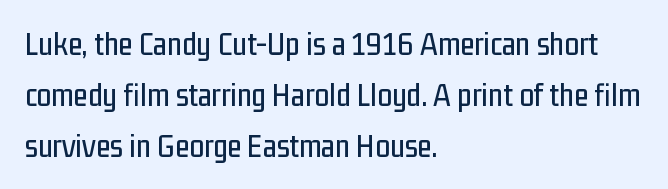
{"serif": "no", "italic": "no", "width": "condensed", "stroke_contrast": "low", "x_height": "medium", "monospaced": "no", "underline": "no", "align": "left", "line_spacing": "normal", "line_spacing_ratio": 1.54, "letter_spacing": "normal", "letter_spacing_em": 0.0, "glyph_px": 33}
